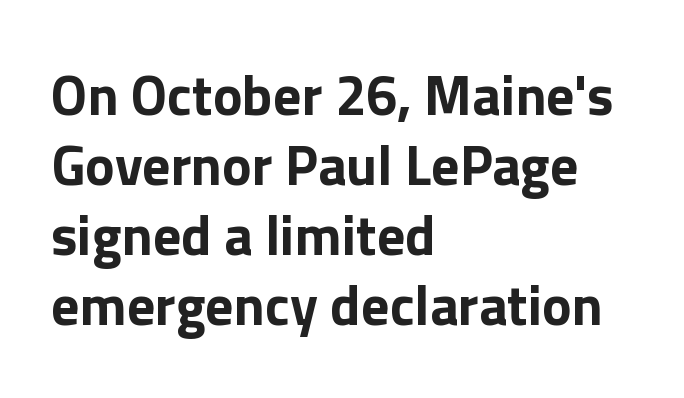
Q: Is the text bold? A: Yes.
Q: Is the text italic (slanted)? A: No, it is upright.
Q: Is the typeface a serif or a sans-serif typeface? A: Sans-serif.
Q: Is the text underlined? A: No.
Q: How is the paragraph aligned? A: Left-aligned.
Q: Is the spacing between letters normal or unusually wide? A: Normal.
Q: Is the spacing between lines tight, normal or loose? A: Normal.
Q: Width (condensed, normal, or wide)? A: Normal.
Q: Stroke contrast? A: Low.
Q: x-height? A: Medium.
Q: Monospaced? A: No.
